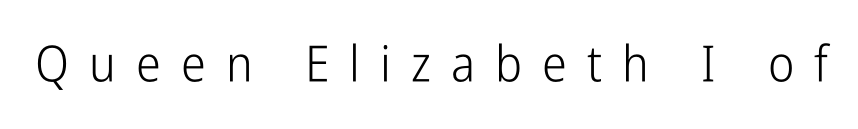
Q: Is the text bold? A: No.
Q: Is the text italic (slanted)? A: No, it is upright.
Q: Is the typeface a serif or a sans-serif typeface? A: Sans-serif.
Q: Is the text underlined? A: No.
Q: Is the spacing between letters normal or unusually wide? A: Unusually wide.
Q: Width (condensed, normal, or wide)? A: Condensed.
Q: Stroke contrast? A: Low.
Q: x-height? A: Medium.
Q: Monospaced? A: No.
